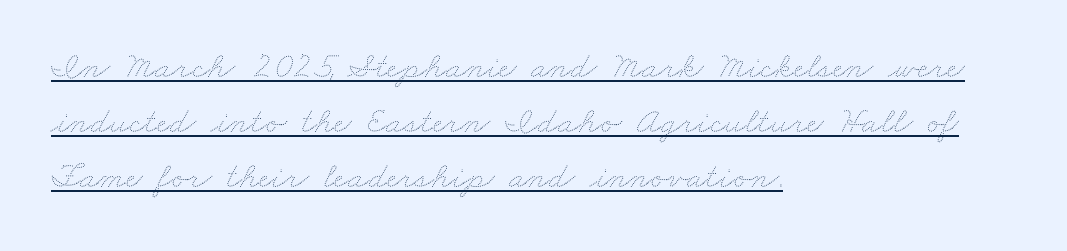
The image shows 37 px thin, wide type; set left-aligned, normal line spacing (1.49x), normal letter spacing, underlined; medium stroke contrast and a small x-height.
